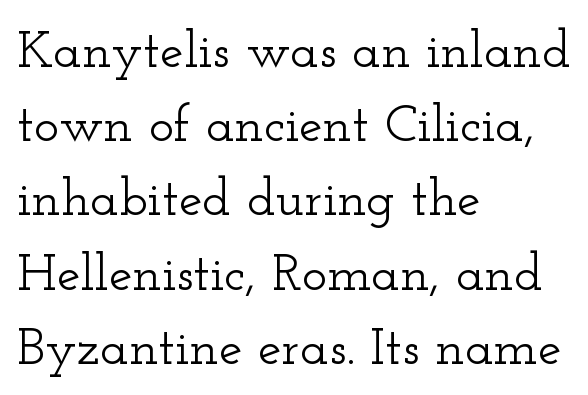
Here the designer chose a conventional face with non-uniform glyph widths. Is the letter spacing exaggerated? No — it looks like the ordinary default. Yep, those are serifs on the letters. Short and long lines alike share a common starting point at left. The vertical gap from one line to the next is medium.
